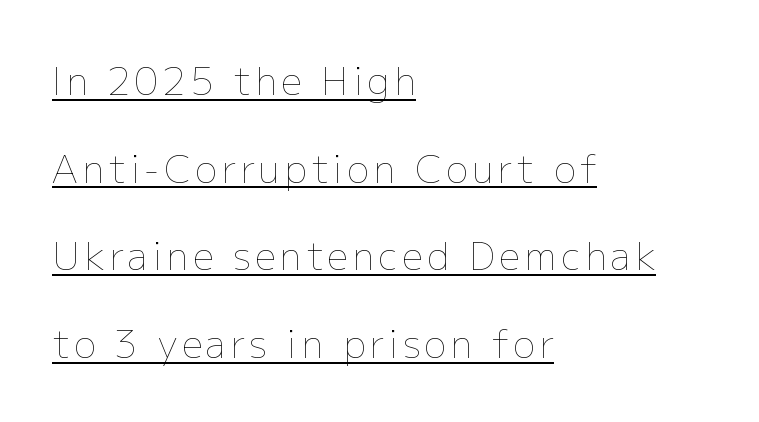
The image shows 37 px thin type, upright; set left-aligned, loose line spacing (2.37x), underlined; low stroke contrast and a medium x-height.
